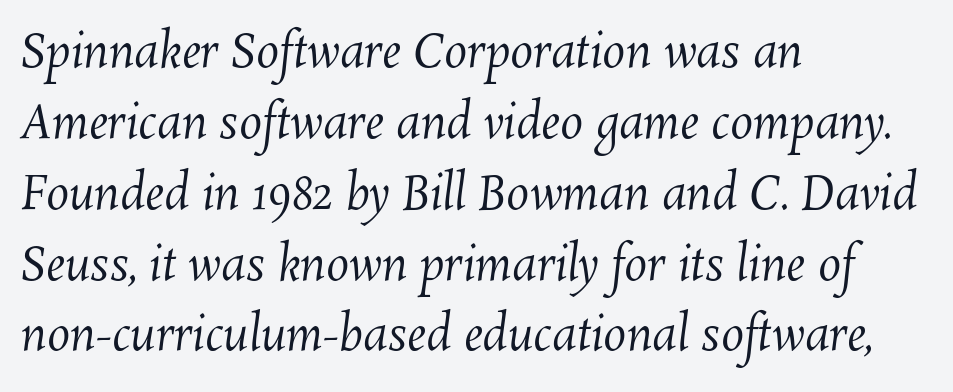
Q: Is the text bold? A: No.
Q: Is the text underlined? A: No.
Q: How is the paragraph aligned? A: Left-aligned.
Q: Is the spacing between letters normal or unusually wide? A: Normal.
Q: Is the spacing between lines tight, normal or loose? A: Normal.
Q: Width (condensed, normal, or wide)? A: Normal.
Q: Stroke contrast? A: Medium.
Q: x-height? A: Medium.
Q: Monospaced? A: No.
